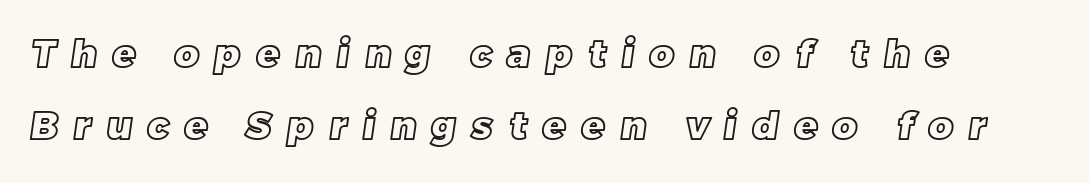
Here the designer chose a conventional face with non-uniform glyph widths. The face used here is rendered with a markedly widened letterfit. Descender tails drop into unmarked territory. Line starts are locked; line ends wander. Horizontal bands of white between lines are thick stripes.
